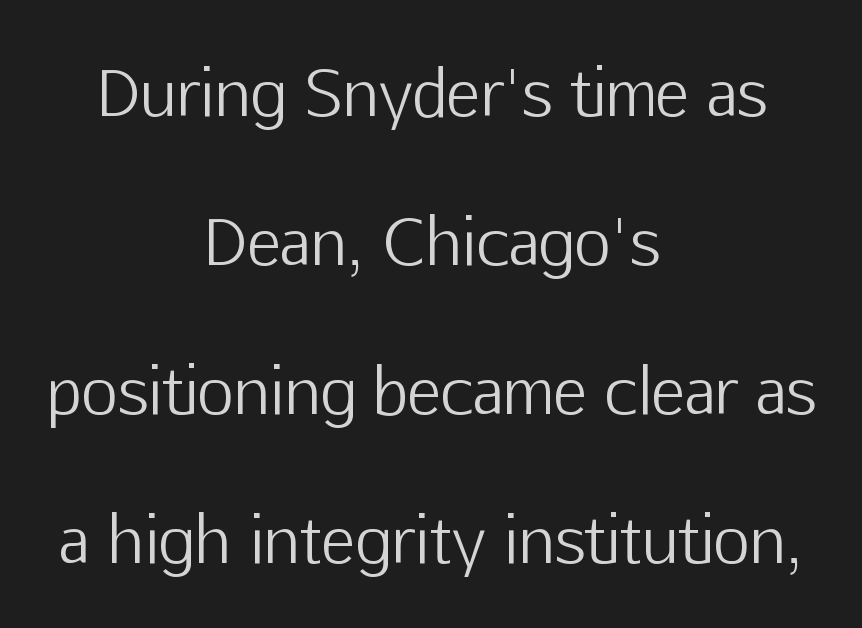
The image shows 64 px light sans-serif type, upright; set centered, loose line spacing (2.33x), normal letter spacing, not underlined; low stroke contrast and a medium x-height.
